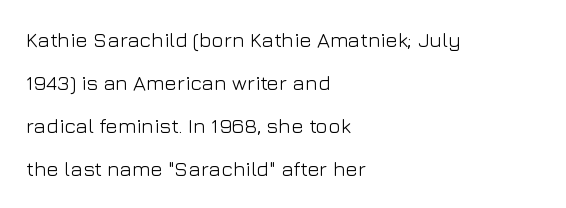
{"italic": "no", "bold": "no", "underline": "no", "align": "left", "line_spacing": "loose", "line_spacing_ratio": 2.05, "letter_spacing": "normal", "letter_spacing_em": 0.0, "glyph_px": 21}
